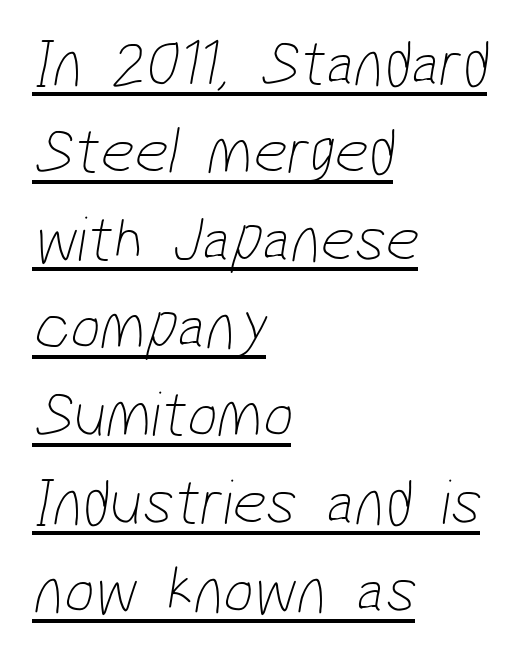
The image shows 66 px thin, condensed sans-serif type; set left-aligned, normal line spacing (1.33x), normal letter spacing, underlined; low stroke contrast and a medium x-height.
